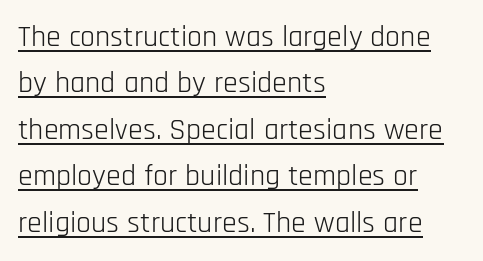
The glyphs are accompanied by a horizontal stroke just below them. It's the straight-up-and-down kind of type. The rendering uses natural spacing where letterforms have individual widths. This sample uses a sans-serif face. The lines sit at an ordinary, default distance from one another. Typeset ragged right — the left edge is the straight one.
